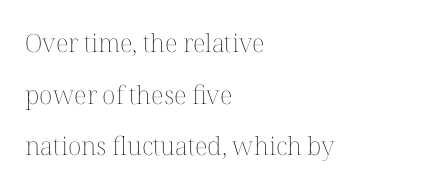
Q: Is the text bold? A: No.
Q: Is the text italic (slanted)? A: No, it is upright.
Q: Is the text underlined? A: No.
Q: How is the paragraph aligned? A: Left-aligned.
Q: Is the spacing between letters normal or unusually wide? A: Normal.
Q: Is the spacing between lines tight, normal or loose? A: Loose.
